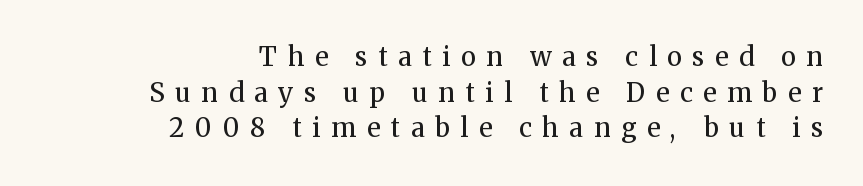
The image shows 26 px text type, upright; set right-aligned, normal line spacing (1.37x), unusually wide letter spacing (+0.41 em), not underlined.
